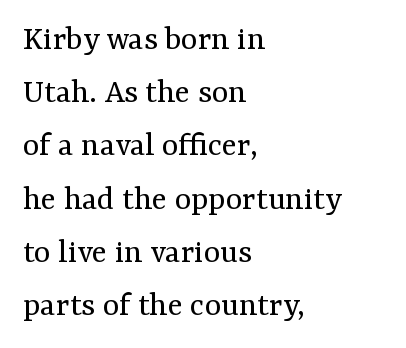
The image shows 35 px regular-weight serif type, upright; set left-aligned, normal line spacing (1.52x), normal letter spacing, not underlined; medium stroke contrast and a medium x-height.
